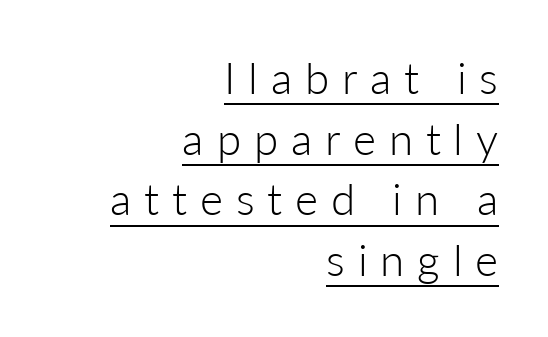
Does the copy run flush right? Yes — the right margin is perfectly even. Is the type heavy? It reads as light-to-regular instead. Every character sits straight up, as roman type does. The letters carry no serifs — their stems end cleanly without finishing strokes. The leading is moderate, giving the passage an even texture. Each letter keeps its own natural width here, so spacing adapts to shape.
